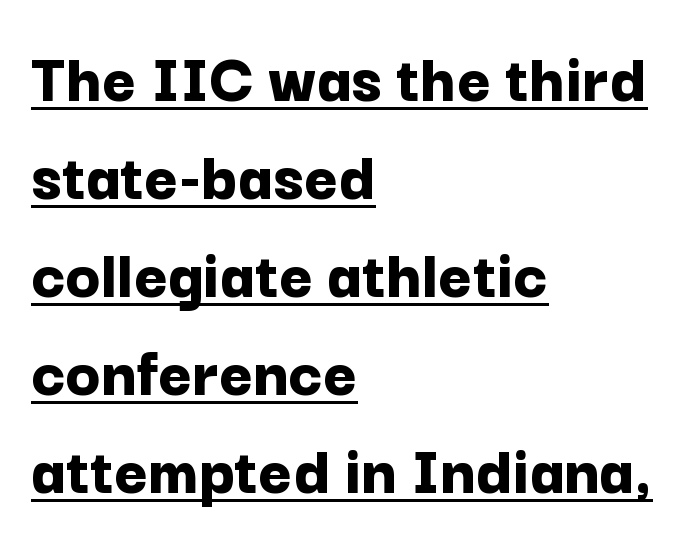
Emphasis is given by a line drawn under the lettering. Letter spacing: default. This sample uses a sans-serif face. The letters stand upright; this is a roman face.
